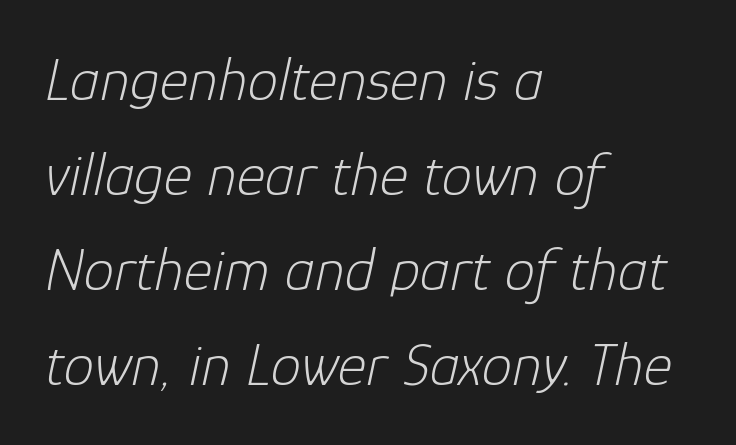
Tall strokes in this sample are angled rather than plumb. A bare baseline throughout the passage. Horizontal alignment here is leftward, the default for most running prose. Compared with a typical body face, this is equally light or lighter still. Leading: standard. The letterforms sit shoulder to shoulder at normal distance.
